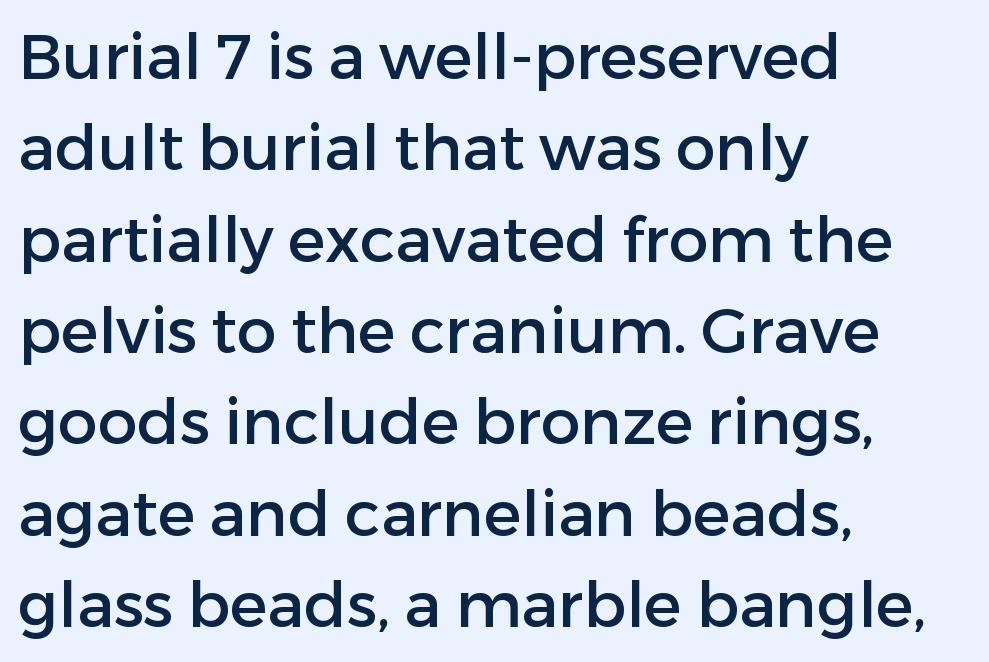
The image shows 63 px sans-serif type, upright; set left-aligned, normal line spacing (1.45x), normal letter spacing, not underlined; low stroke contrast and a medium x-height.
